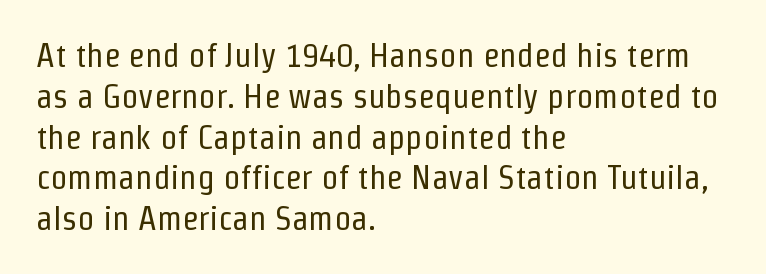
A roman cut, with each character standing at attention. These lines stack with their left ends in a neat column. Observe the ordinary spacing: letters are neighbours, not strangers. These lines are rendered in a variable-pitch font. Does the type have serifs? No, each stem ends abruptly. Underlining? Definitely not there.
